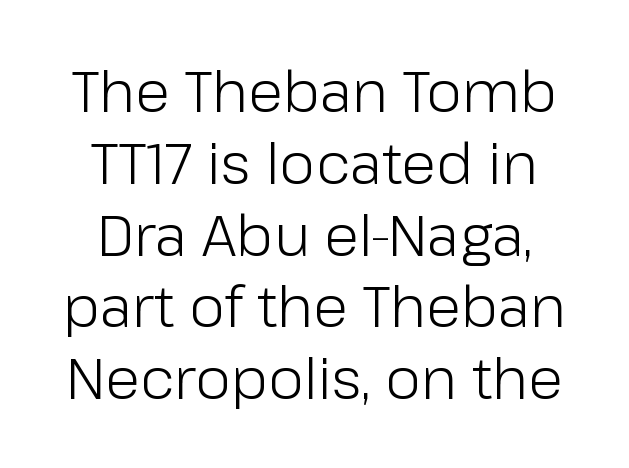
Words appear dense and cohesive because spacing is normal. The passage shown is typed in a proportional face where columns would drift. This is roman type, the default non-slanted kind. The cut favours lightness, reaching ordinary text weight at its darkest. Type without underlining. Observe the absence of serifs on each vertical stroke in this sample.
